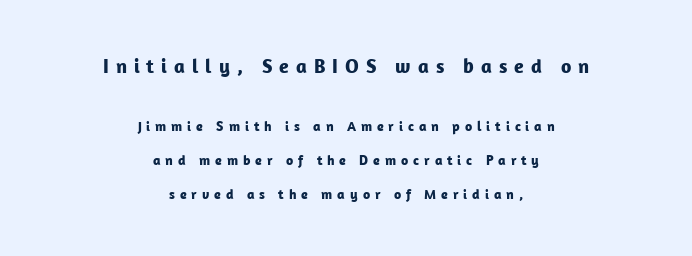
The image shows 20 px bold type, upright; set centered, loose line spacing (2.41x), unusually wide letter spacing (+0.35 em), not underlined; the first (top) block is 1.43x larger.
